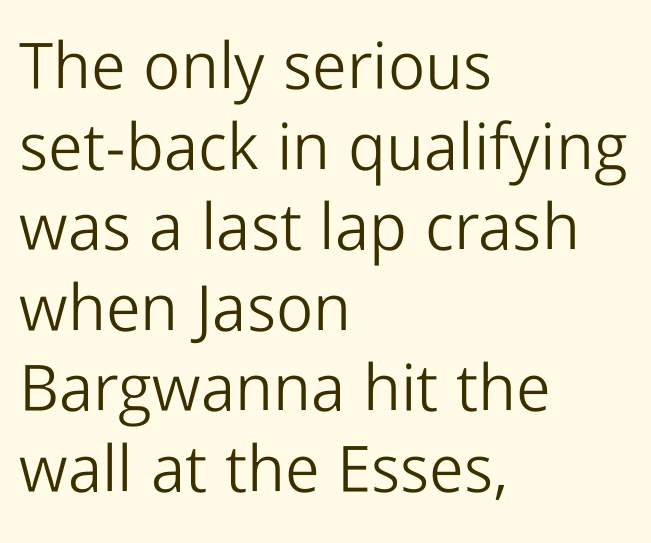
Q: Is the text bold? A: No.
Q: Is the text italic (slanted)? A: No, it is upright.
Q: Is the typeface a serif or a sans-serif typeface? A: Sans-serif.
Q: Is the text underlined? A: No.
Q: How is the paragraph aligned? A: Left-aligned.
Q: Is the spacing between letters normal or unusually wide? A: Normal.
Q: Width (condensed, normal, or wide)? A: Normal.
Q: Stroke contrast? A: Low.
Q: x-height? A: Medium.
Q: Monospaced? A: No.
